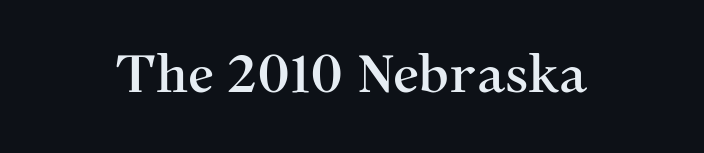
Posture: straight, roman, zero tilt. Looks like regular typesetting: each glyph gets only the width it needs. The zone under the glyphs is completely vacant. The gaps between neighbouring characters are ordinary and unremarkable. Is this a sans? No — the strokes have serifs.
